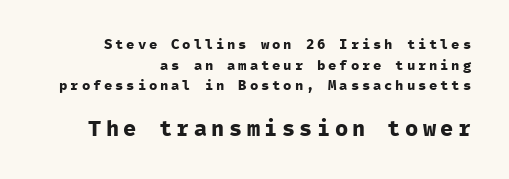
If you drew a ruler down the right edge, every line would touch it. The tracking reads as deliberately expanded to a designer's eye. Caption: upper text group reduced, lower text group enlarged. The type sits square on the baseline with zero lean. The letters are bold, with thick, heavy strokes. Beneath every word, the page is bare.
